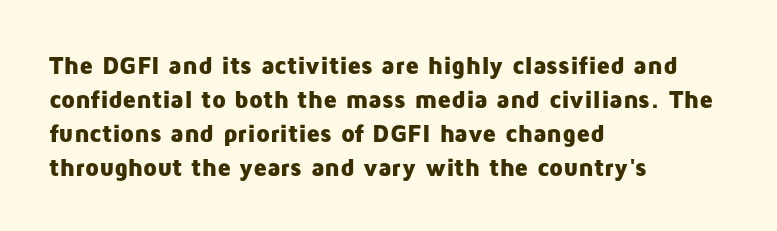
The image shows 25 px bold type, upright; set left-aligned, normal line spacing (1.36x), normal letter spacing, not underlined.
